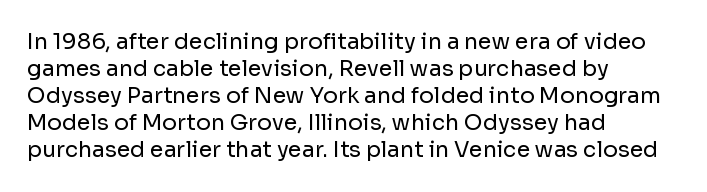
Beneath every word, the page is bare. The lettering holds an erect, upright posture throughout. Caption: face not bold, strokes unweighted. The gaps between neighbouring characters are ordinary and unremarkable.
